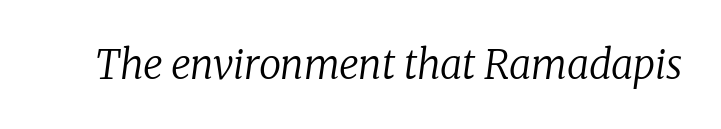
{"serif": "yes", "italic": "yes", "lean": "right", "slant_degrees": 8, "bold": "no", "weight": "regular", "width": "normal", "stroke_contrast": "low", "x_height": "medium", "monospaced": "no", "underline": "no", "letter_spacing": "normal", "letter_spacing_em": 0.0, "glyph_px": 40}
